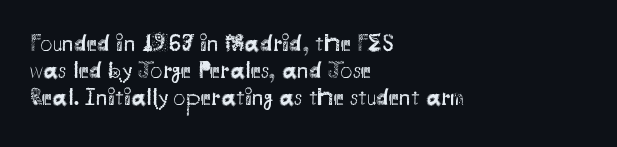
Glyph-to-glyph distance matches everyday printed text. Each row of text sits above clean, open space. A roman cut, with each character standing at attention. Every row of glyphs begins at an identical x-position on the left.
